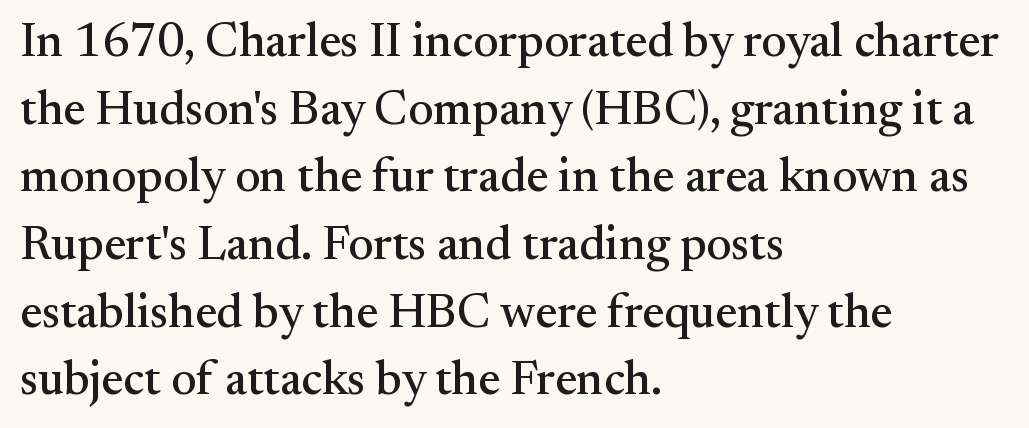
{"serif": "yes", "italic": "no", "width": "normal", "stroke_contrast": "medium", "x_height": "small", "monospaced": "no", "underline": "no", "align": "left", "line_spacing": "normal", "line_spacing_ratio": 1.41, "letter_spacing": "normal", "letter_spacing_em": 0.0, "glyph_px": 48}
